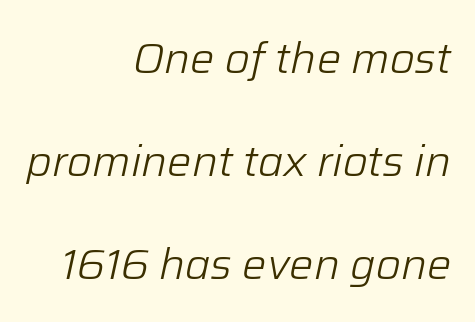
Q: Is the text bold? A: No.
Q: Is the text italic (slanted)? A: Yes, it leans right by about 12 degrees.
Q: Is the text underlined? A: No.
Q: How is the paragraph aligned? A: Right-aligned.
Q: Is the spacing between letters normal or unusually wide? A: Normal.
Q: Is the spacing between lines tight, normal or loose? A: Loose.
Q: Width (condensed, normal, or wide)? A: Normal.
Q: Stroke contrast? A: Low.
Q: x-height? A: Medium.
Q: Monospaced? A: No.
